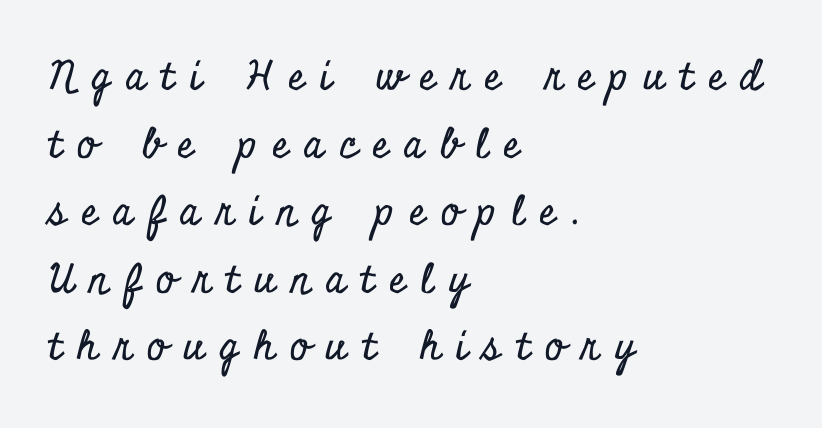
The image shows 40 px condensed serif type; set left-aligned, normal line spacing (1.69x), unusually wide letter spacing (+0.39 em), not underlined; low stroke contrast and a small x-height.
